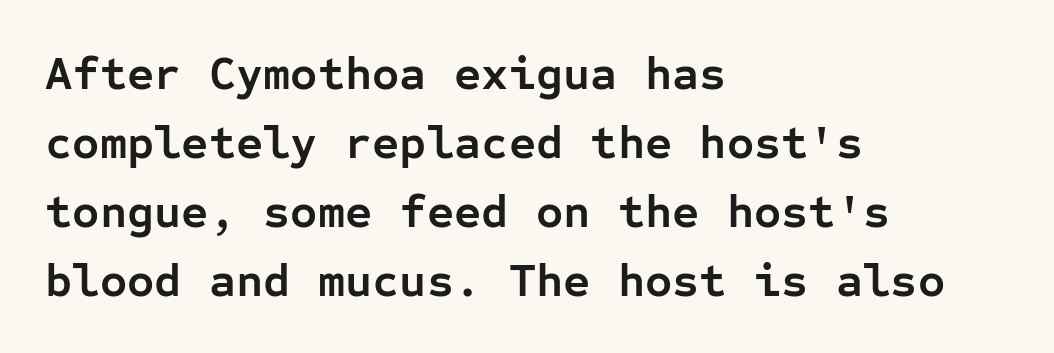
The image shows 47 px semibold sans-serif type, upright, monospaced; set left-aligned, normal line spacing (1.47x), normal letter spacing, not underlined; low stroke contrast and a medium x-height.
